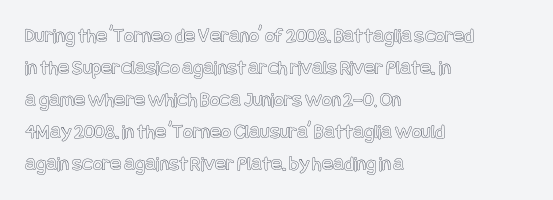
{"italic": "no", "underline": "no", "align": "left", "line_spacing": "normal", "line_spacing_ratio": 1.52, "letter_spacing": "normal", "letter_spacing_em": 0.0, "glyph_px": 21}
